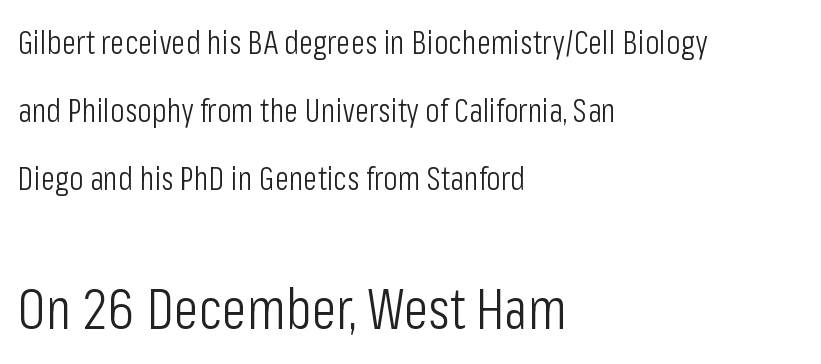
{"serif": "no", "italic": "no", "bold": "no", "weight": "light", "width": "condensed", "stroke_contrast": "low", "x_height": "medium", "monospaced": "no", "underline": "no", "align": "left", "line_spacing": "loose", "line_spacing_ratio": 2.06, "letter_spacing": "normal", "letter_spacing_em": 0.0, "larger_block": "second", "size_ratio": 1.73, "glyph_px": 57}
